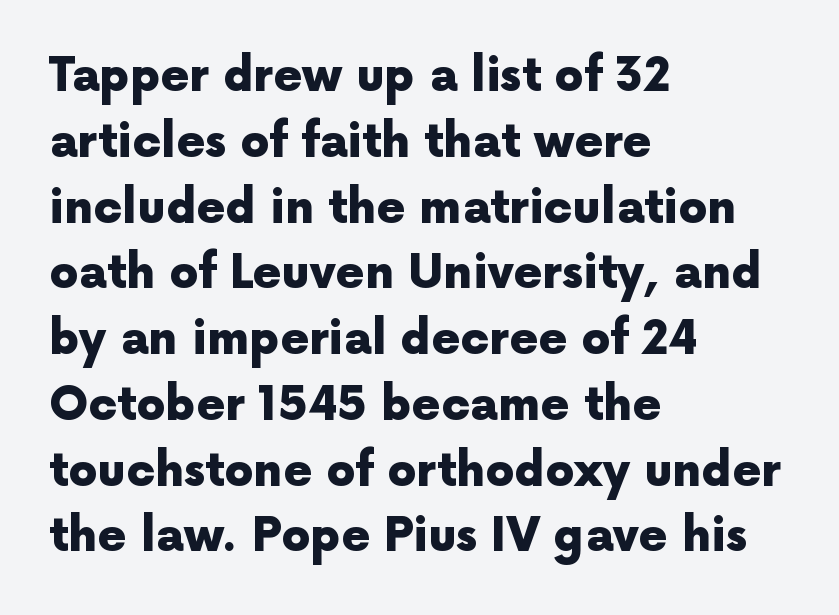
Q: Is the text bold? A: Yes.
Q: Is the text italic (slanted)? A: No, it is upright.
Q: Is the typeface a serif or a sans-serif typeface? A: Sans-serif.
Q: Is the text underlined? A: No.
Q: How is the paragraph aligned? A: Left-aligned.
Q: Is the spacing between letters normal or unusually wide? A: Normal.
Q: Is the spacing between lines tight, normal or loose? A: Normal.
Q: Width (condensed, normal, or wide)? A: Normal.
Q: x-height? A: Medium.
Q: Monospaced? A: No.
